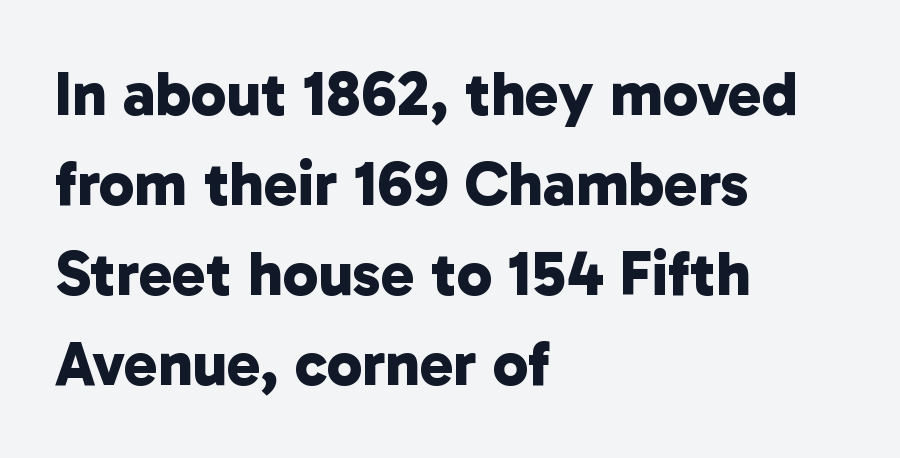
Caption: standard tracking, unaltered. Letters rest on an invisible, unmarked baseline. Students, this is bold: see how much ink each stroke carries. These lines are set flush left with a ragged right edge.
